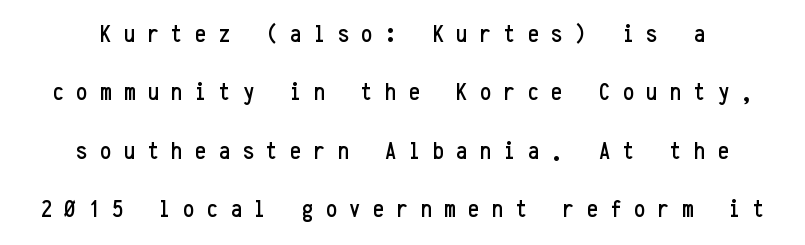
Q: Is the text italic (slanted)? A: No, it is upright.
Q: Is the text underlined? A: No.
Q: Is the spacing between letters normal or unusually wide? A: Unusually wide.
Q: Is the spacing between lines tight, normal or loose? A: Loose.
